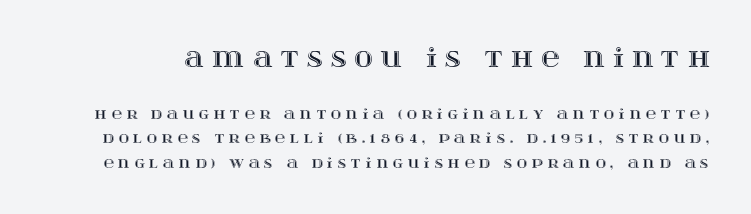
Q: Is the text italic (slanted)? A: No, it is upright.
Q: Is the text underlined? A: No.
Q: Is the spacing between letters normal or unusually wide? A: Unusually wide.
Q: Which block of text is set in a larger size, the first (top) or the second (bottom)? A: The first (top) one.
